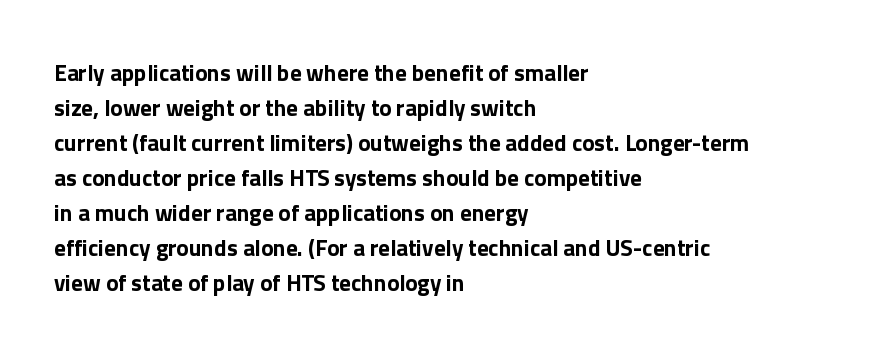
Q: Is the text bold? A: Yes.
Q: Is the text italic (slanted)? A: No, it is upright.
Q: Is the text underlined? A: No.
Q: How is the paragraph aligned? A: Left-aligned.
Q: Is the spacing between letters normal or unusually wide? A: Normal.
Q: Is the spacing between lines tight, normal or loose? A: Normal.
